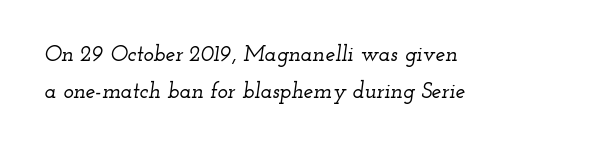
{"italic": "yes", "lean": "right", "slant_degrees": 12, "underline": "no", "align": "left", "line_spacing": "normal", "line_spacing_ratio": 1.66, "letter_spacing": "normal", "letter_spacing_em": 0.0, "glyph_px": 22}
